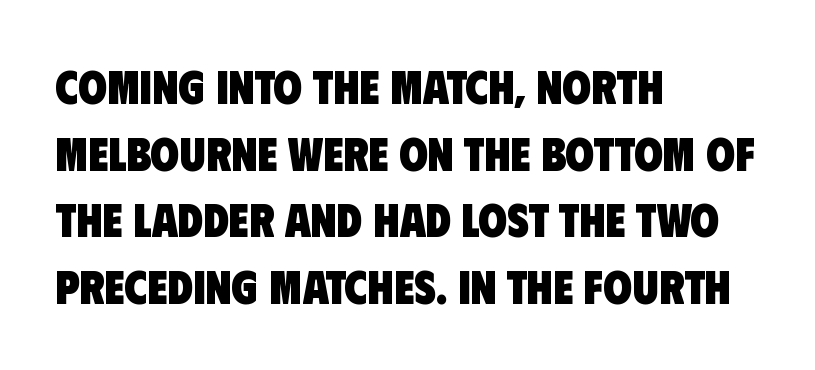
Compared with a centered layout, this one pins lines to the left instead. Nope, no serifs anywhere on these letters. Between one letter and the next there's only the usual sliver of space. On the weight axis this lands at bold, roughly 700.
